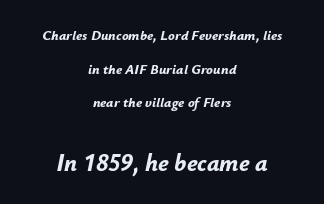
The image shows 24 px bold type, italic (leaning right); set centered, loose line spacing (2.41x), normal letter spacing, not underlined; the second (bottom) block is 1.71x larger.
